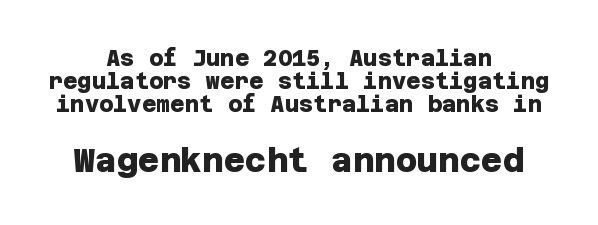
Q: Is the text bold? A: Yes.
Q: Is the typeface a serif or a sans-serif typeface? A: Sans-serif.
Q: Is the text underlined? A: No.
Q: How is the paragraph aligned? A: Centered.
Q: Is the spacing between letters normal or unusually wide? A: Normal.
Q: Is the spacing between lines tight, normal or loose? A: Tight.
Q: Which block of text is set in a larger size, the first (top) or the second (bottom)? A: The second (bottom) one.
Q: Width (condensed, normal, or wide)? A: Normal.
Q: Stroke contrast? A: Low.
Q: x-height? A: Large.
